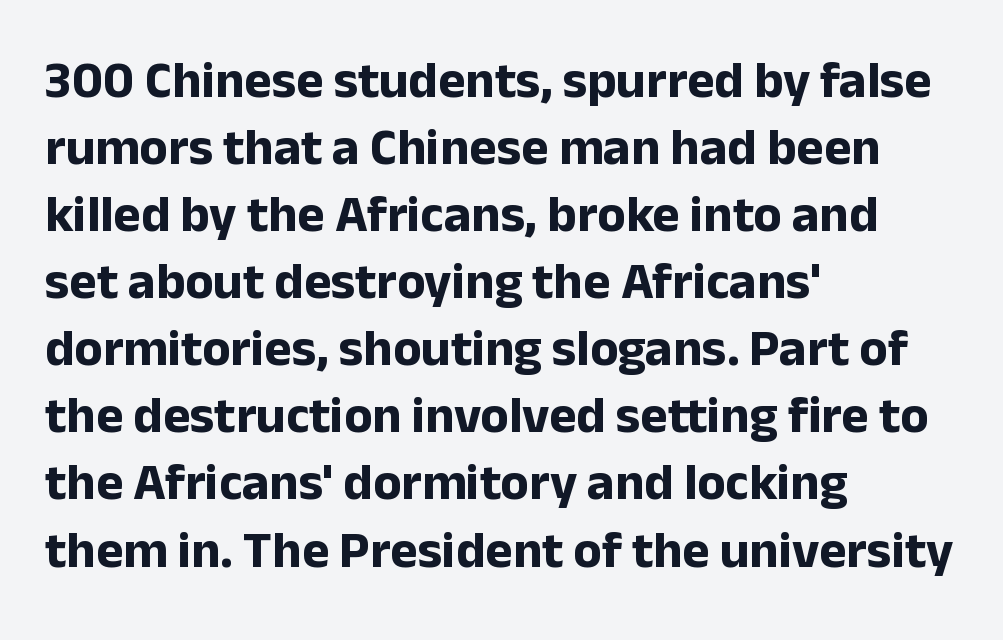
Q: Is the text bold? A: Yes.
Q: Is the text italic (slanted)? A: No, it is upright.
Q: Is the typeface a serif or a sans-serif typeface? A: Sans-serif.
Q: Is the text underlined? A: No.
Q: How is the paragraph aligned? A: Left-aligned.
Q: Is the spacing between letters normal or unusually wide? A: Normal.
Q: Is the spacing between lines tight, normal or loose? A: Normal.
Q: Width (condensed, normal, or wide)? A: Normal.
Q: Stroke contrast? A: Low.
Q: x-height? A: Medium.
Q: Monospaced? A: No.
